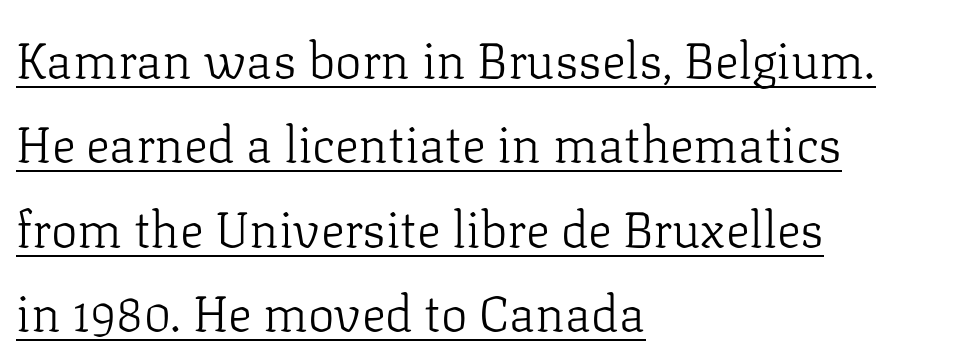
The lettering stays uniformly vertical, giving the passage a roman look. Check the space under the baseline: a stroke is drawn there. Typographically, this falls in the serif category. Does the leading feel generous? No, just average. Nothing unusual about the tracking: characters are spaced as the font intends. Left-aligned paragraph, ragged on the right.
